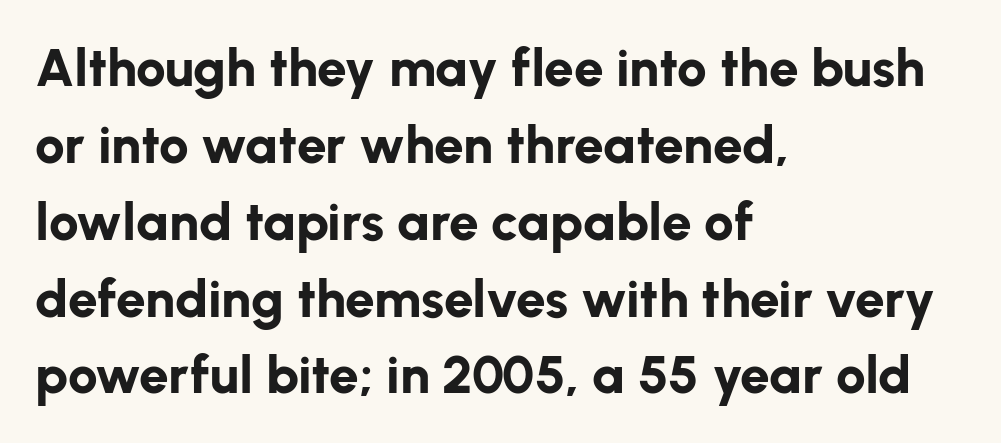
Q: Is the text bold? A: Yes.
Q: Is the text italic (slanted)? A: No, it is upright.
Q: Is the typeface a serif or a sans-serif typeface? A: Sans-serif.
Q: Is the text underlined? A: No.
Q: How is the paragraph aligned? A: Left-aligned.
Q: Is the spacing between letters normal or unusually wide? A: Normal.
Q: Is the spacing between lines tight, normal or loose? A: Normal.
Q: Width (condensed, normal, or wide)? A: Normal.
Q: Stroke contrast? A: Low.
Q: x-height? A: Medium.
Q: Monospaced? A: No.
